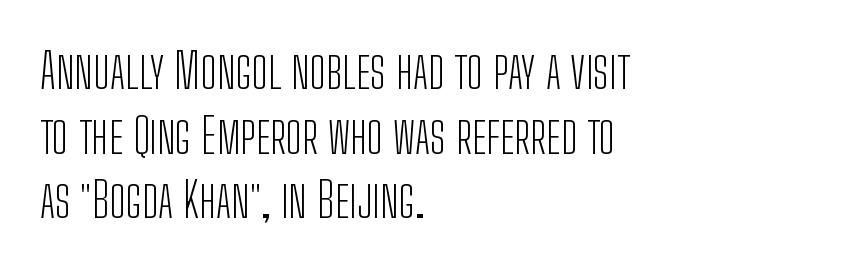
{"serif": "no", "italic": "no", "bold": "no", "weight": "light", "width": "condensed", "stroke_contrast": "low", "x_height": "medium", "monospaced": "no", "underline": "no", "align": "left", "line_spacing": "normal", "line_spacing_ratio": 1.32, "letter_spacing": "normal", "letter_spacing_em": 0.0, "glyph_px": 49}
